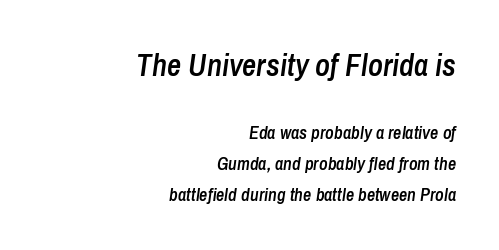
{"italic": "yes", "lean": "right", "slant_degrees": 8, "bold": "semi", "weight": "semibold", "width": "condensed", "stroke_contrast": "low", "x_height": "medium", "monospaced": "no", "underline": "no", "align": "right", "line_spacing": "normal", "line_spacing_ratio": 1.7, "letter_spacing": "normal", "letter_spacing_em": 0.0, "larger_block": "first", "size_ratio": 1.72, "glyph_px": 31}
